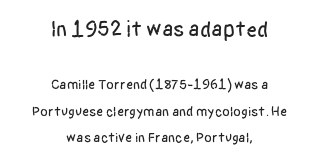
The image shows 22 px text type, upright; set centered, line spacing 1.89x, normal letter spacing, not underlined; the first (top) block is 1.57x larger.
